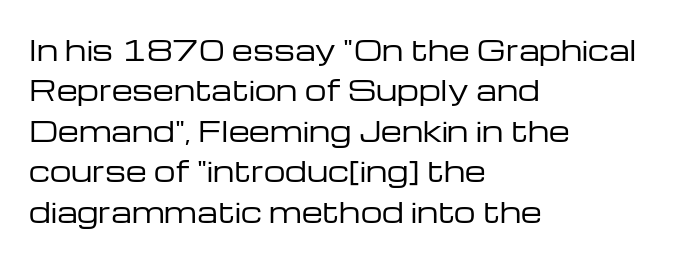
The image shows 27 px text type, upright; set left-aligned, normal line spacing (1.5x), normal letter spacing, not underlined.
